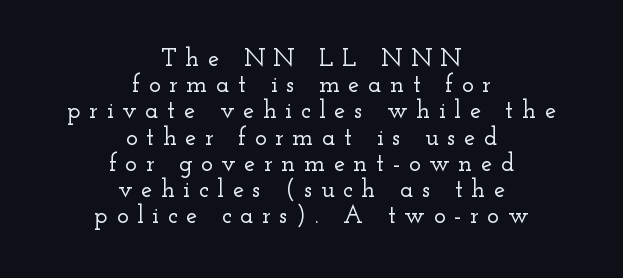
Underlining? Definitely not there. It's the straight-up-and-down kind of type. Horizontal alignment here is central, giving a formal, balanced look. Leading: reduced.
